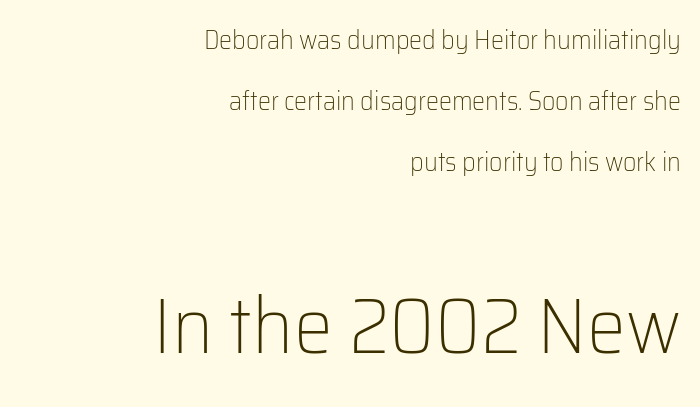
{"serif": "no", "italic": "no", "bold": "no", "weight": "light", "width": "normal", "stroke_contrast": "low", "x_height": "medium", "monospaced": "no", "underline": "no", "align": "right", "line_spacing": "loose", "line_spacing_ratio": 2.34, "letter_spacing": "normal", "letter_spacing_em": 0.0, "larger_block": "second", "size_ratio": 3.0, "glyph_px": 78}
